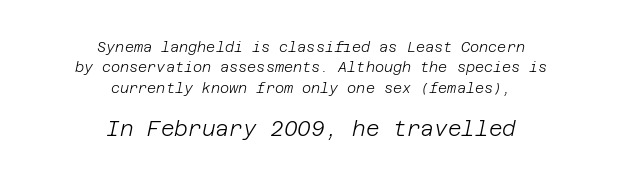
Q: Is the text bold? A: No.
Q: Is the text italic (slanted)? A: Yes, it leans right by about 12 degrees.
Q: Is the text underlined? A: No.
Q: How is the paragraph aligned? A: Centered.
Q: Is the spacing between letters normal or unusually wide? A: Normal.
Q: Is the spacing between lines tight, normal or loose? A: Normal.
Q: Which block of text is set in a larger size, the first (top) or the second (bottom)? A: The second (bottom) one.
